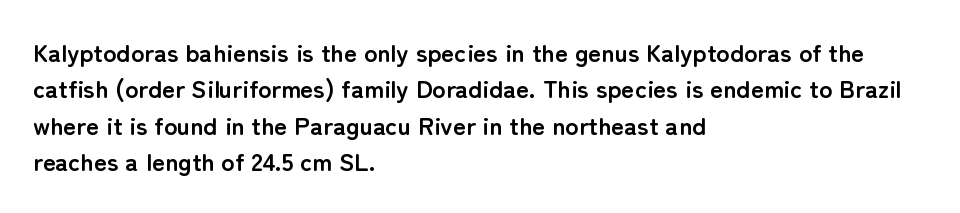
Q: Is the text bold? A: Yes.
Q: Is the text italic (slanted)? A: No, it is upright.
Q: Is the text underlined? A: No.
Q: How is the paragraph aligned? A: Left-aligned.
Q: Is the spacing between letters normal or unusually wide? A: Normal.
Q: Is the spacing between lines tight, normal or loose? A: Normal.
